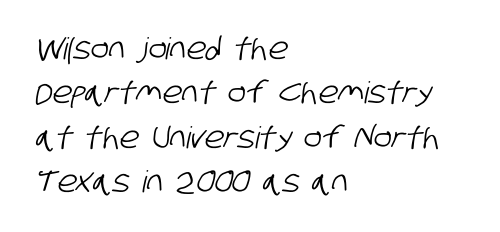
Q: Is the typeface a serif or a sans-serif typeface? A: Sans-serif.
Q: Is the text underlined? A: No.
Q: How is the paragraph aligned? A: Left-aligned.
Q: Is the spacing between letters normal or unusually wide? A: Normal.
Q: Is the spacing between lines tight, normal or loose? A: Normal.
Q: Width (condensed, normal, or wide)? A: Condensed.
Q: Stroke contrast? A: Low.
Q: x-height? A: Large.
Q: Monospaced? A: No.
